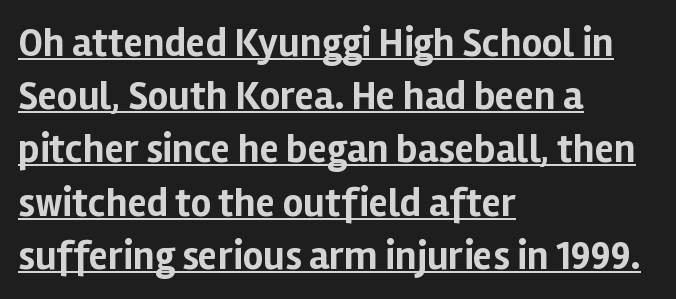
The rendered words wear a rule along their underside. A typesetter would mark this as roman, not italic. The setting favours the left margin, as ordinary paragraphs usually do. This sample keeps an unexceptional amount of space between lines. Weight check: bold — yes, fully. A typesetter would call this proportional, since set widths differ per character.
